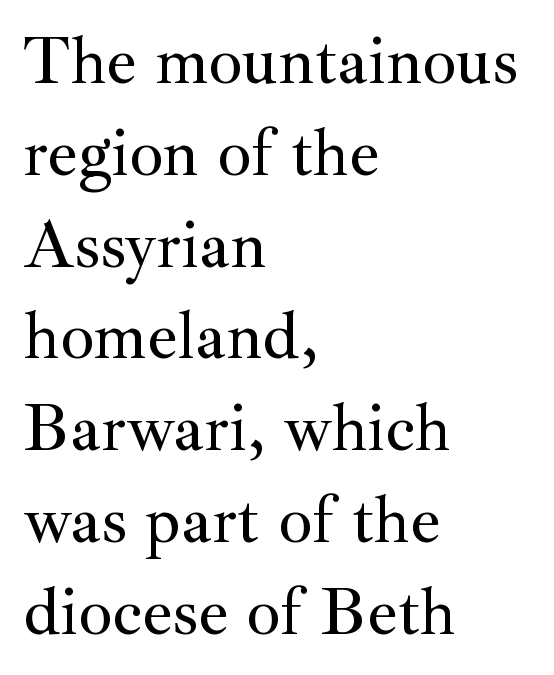
Nobody drew a line under any word here. Each line starts at the same left margin while the right side varies. Spacing between characters is what you'd get straight out of the box. These lines sit exactly where default settings would place them. A typesetter would mark this as roman, not italic.
